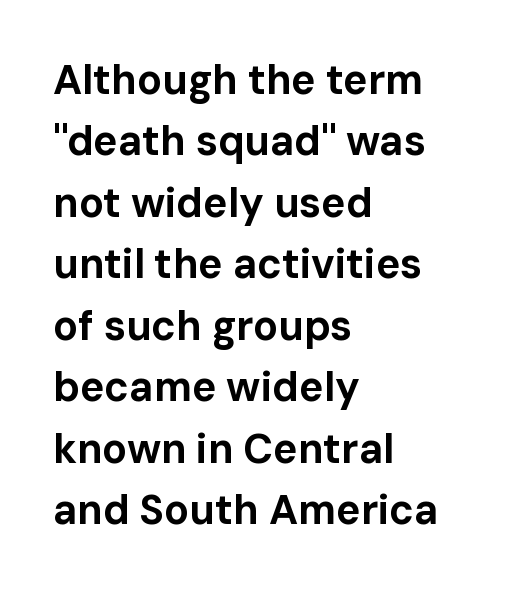
Quick note: interline space is typical. The typeface chosen for these lines omits serifs. The face used here is proportionally spaced, like ordinary book or web type. As a designer I'd log this as weight 700, bold. The words here are not underlined.
